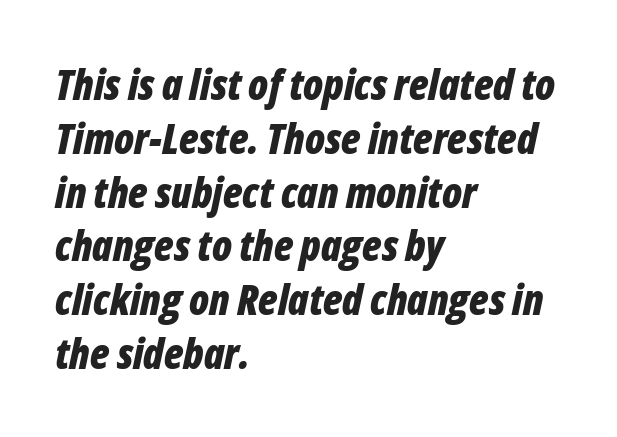
The image shows 42 px bold, condensed type, italic (leaning right); set left-aligned, normal line spacing (1.28x), normal letter spacing, not underlined; low stroke contrast and a medium x-height.
